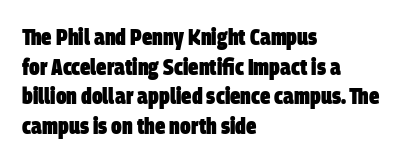
{"bold": "yes", "underline": "no", "align": "left", "line_spacing": "normal", "line_spacing_ratio": 1.29, "letter_spacing": "normal", "letter_spacing_em": 0.0, "glyph_px": 23}
